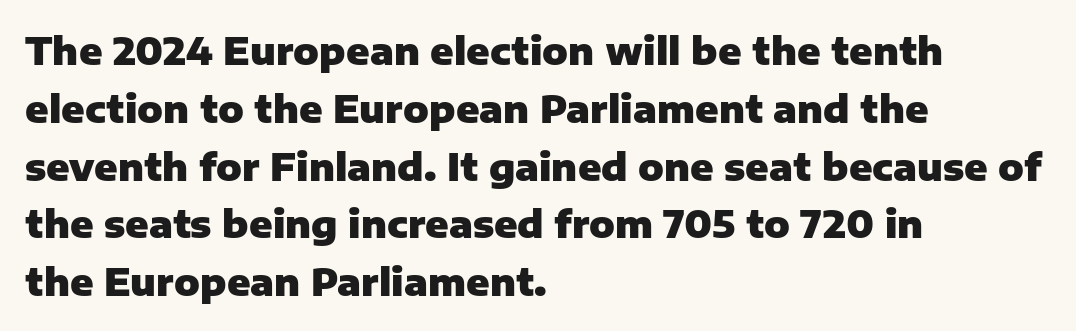
{"serif": "no", "italic": "no", "bold": "yes", "weight": "heavy", "width": "normal", "stroke_contrast": "low", "x_height": "medium", "monospaced": "no", "underline": "no", "align": "left", "line_spacing": "normal", "line_spacing_ratio": 1.52, "letter_spacing": "normal", "letter_spacing_em": 0.0, "glyph_px": 38}
